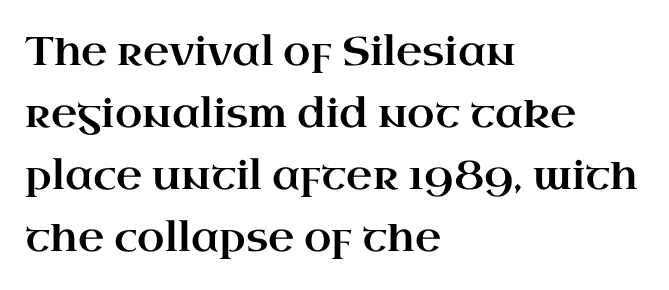
Classification — serif. Which margin do the lines hug? The left one — the right edge is uneven. Posture: upright roman. The letterforms sit shoulder to shoulder at normal distance.
